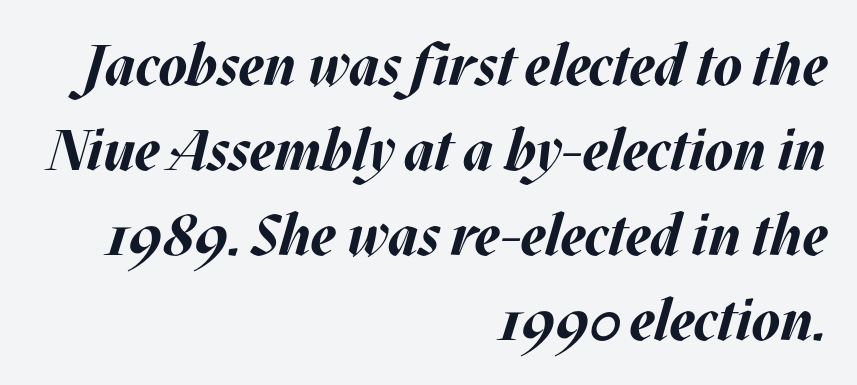
Character widths vary here, with narrow letters taking less room than wide ones. Rendered with sloped, italic letterforms. The passage shown is emphatically bold. All the whitespace from short lines collects on the left. Leading matches the norm, producing a regular column. This rendering features lettering with no underline.
